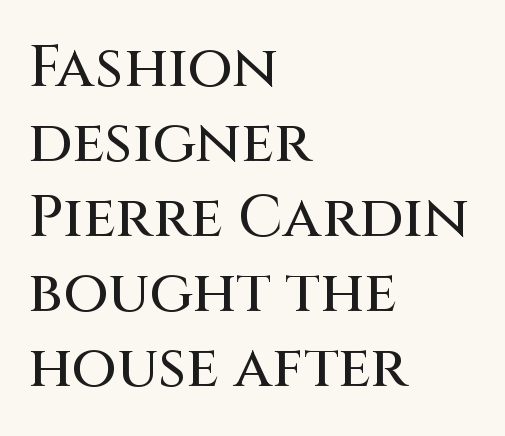
The image shows 59 px sans-serif type, upright; set left-aligned, normal line spacing (1.27x), normal letter spacing, not underlined; medium stroke contrast and a large x-height.
